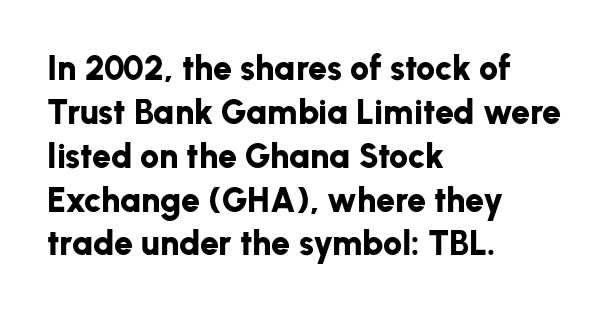
The lettering holds an erect, upright posture throughout. Typesetter's note: full bold, strokes at maximum text heaviness. A student would call this left alignment; a typographer would say flush left, rag right. Do the characters align in a grid? No, the font is proportional. Students, observe: this is what conventionally led text looks like.
